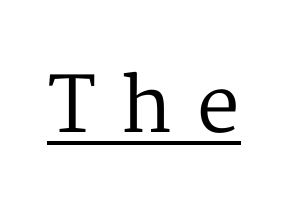
Spacing verdict: proportional, widths tailored to each character. Underline: present. To sum up the face: it has serifs. Someone cranked the tracking dial way up on this one. The lettering stays uniformly vertical, giving the passage a roman look. Compared with a typical body face, this is equally light or lighter still.
